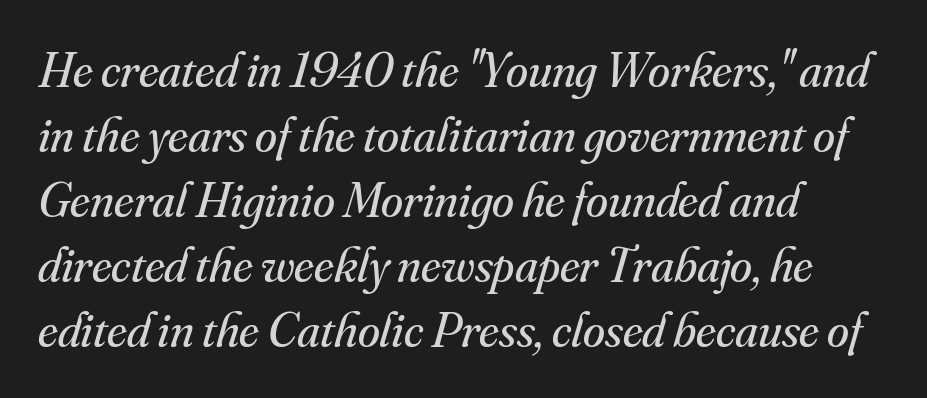
{"serif": "yes", "italic": "yes", "lean": "right", "slant_degrees": 16, "bold": "no", "weight": "regular", "width": "normal", "stroke_contrast": "medium", "x_height": "small", "monospaced": "no", "underline": "no", "align": "left", "line_spacing": "normal", "line_spacing_ratio": 1.3, "letter_spacing": "normal", "letter_spacing_em": 0.0, "glyph_px": 50}
